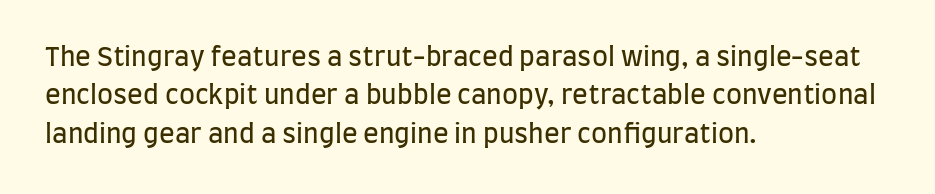
Leftover space on each line is placed entirely after the last word. The font sits on the lighter half of the weight spectrum, regular included. Here the glyphs are tracked normally, forming tight word shapes. Evenly set lines give the paragraph a standard silhouette. The area under the type is left untouched. The letters stand upright; this is a roman face.
